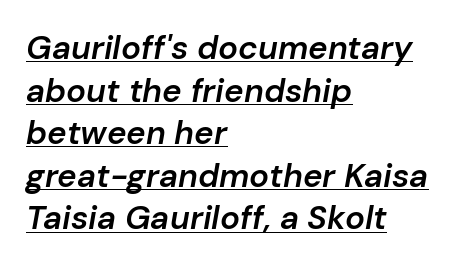
The image shows 33 px semibold type, italic (leaning right); set left-aligned, normal line spacing (1.29x), normal letter spacing, underlined; low stroke contrast and a medium x-height.
